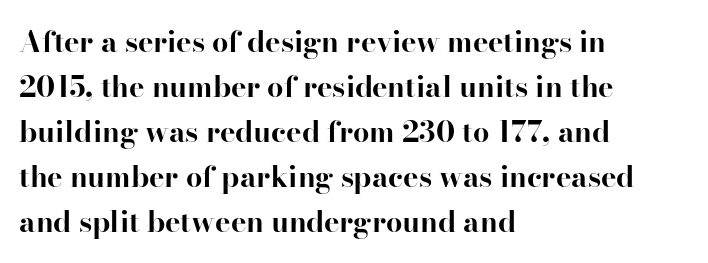
{"serif": "yes", "italic": "no", "bold": "yes", "weight": "bold", "width": "normal", "stroke_contrast": "high", "x_height": "small", "monospaced": "no", "underline": "no", "align": "left", "line_spacing": "normal", "line_spacing_ratio": 1.55, "letter_spacing": "normal", "letter_spacing_em": 0.0, "glyph_px": 29}
